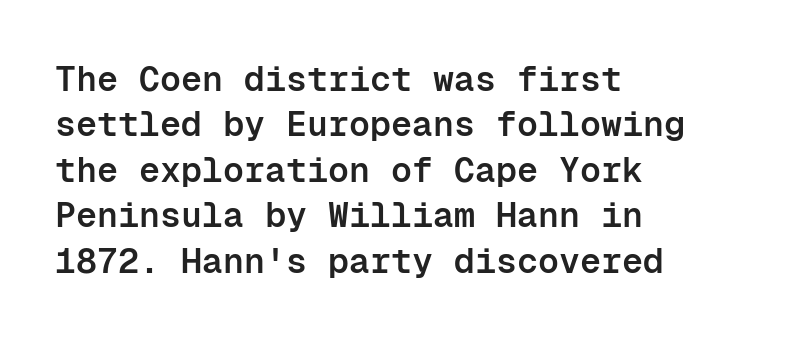
Q: Is the text bold? A: Semi-bold.
Q: Is the text italic (slanted)? A: No, it is upright.
Q: Is the typeface a serif or a sans-serif typeface? A: Sans-serif.
Q: Is the text underlined? A: No.
Q: How is the paragraph aligned? A: Left-aligned.
Q: Is the spacing between letters normal or unusually wide? A: Normal.
Q: Is the spacing between lines tight, normal or loose? A: Normal.
Q: Width (condensed, normal, or wide)? A: Normal.
Q: Stroke contrast? A: Low.
Q: x-height? A: Medium.
Q: Monospaced? A: Yes.
